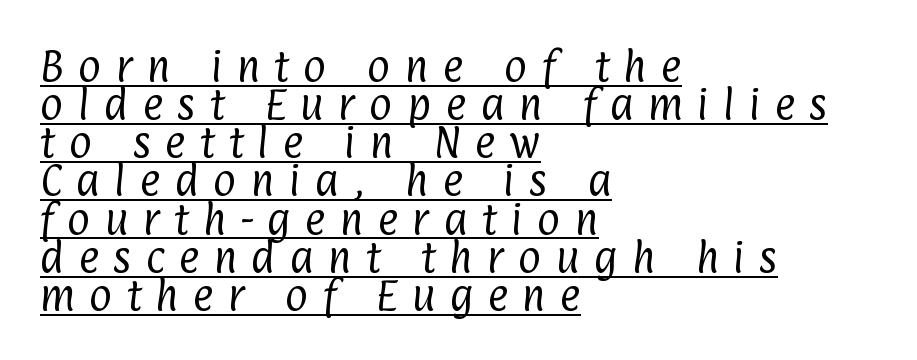
The lines in this sample share a left origin and differ only in where they stop. Character widths vary here, with narrow letters taking less room than wide ones. The tracking jumps out immediately: characters are airy and widely separated. Underlining? Definitely there.
